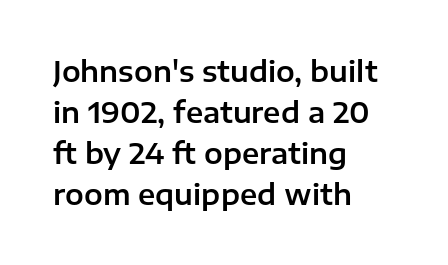
{"serif": "no", "italic": "no", "width": "normal", "stroke_contrast": "low", "x_height": "medium", "monospaced": "no", "underline": "no", "align": "left", "line_spacing": "normal", "line_spacing_ratio": 1.46, "letter_spacing": "normal", "letter_spacing_em": 0.0, "glyph_px": 28}
